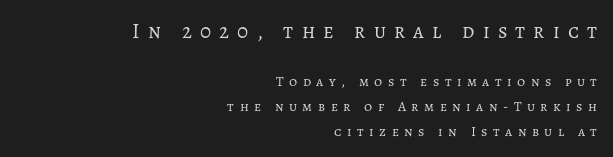
Q: Is the text bold? A: No.
Q: Is the text italic (slanted)? A: No, it is upright.
Q: Is the text underlined? A: No.
Q: How is the paragraph aligned? A: Right-aligned.
Q: Is the spacing between letters normal or unusually wide? A: Unusually wide.
Q: Which block of text is set in a larger size, the first (top) or the second (bottom)? A: The first (top) one.
